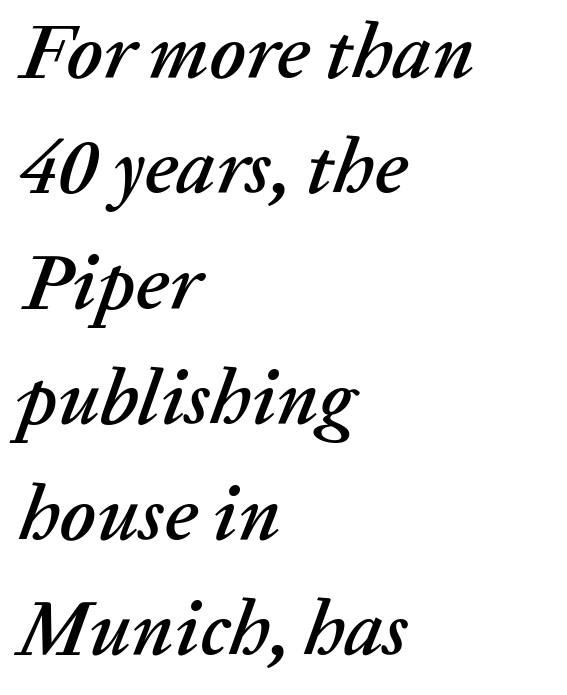
{"italic": "yes", "lean": "right", "slant_degrees": 20, "width": "normal", "stroke_contrast": "low", "x_height": "medium", "monospaced": "no", "underline": "no", "align": "left", "line_spacing": "normal", "line_spacing_ratio": 1.48, "letter_spacing": "normal", "letter_spacing_em": 0.0, "glyph_px": 78}
